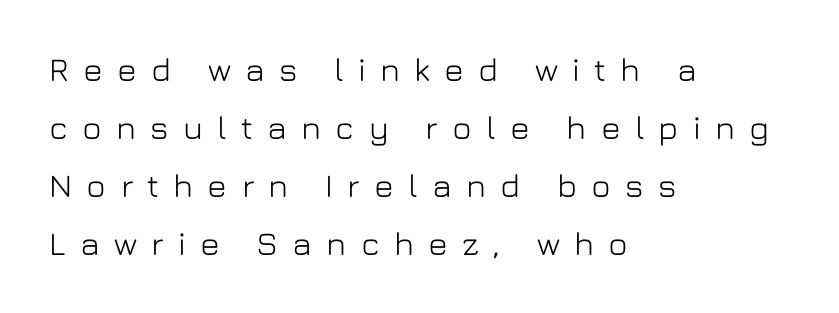
Honestly, the letter spacing is so wide it's the main thing you notice. The strip under each line holds only bare page. You could not count columns in this text — the font is proportionally spaced. The text block is weighted toward the left margin, trailing off unevenly rightward.
